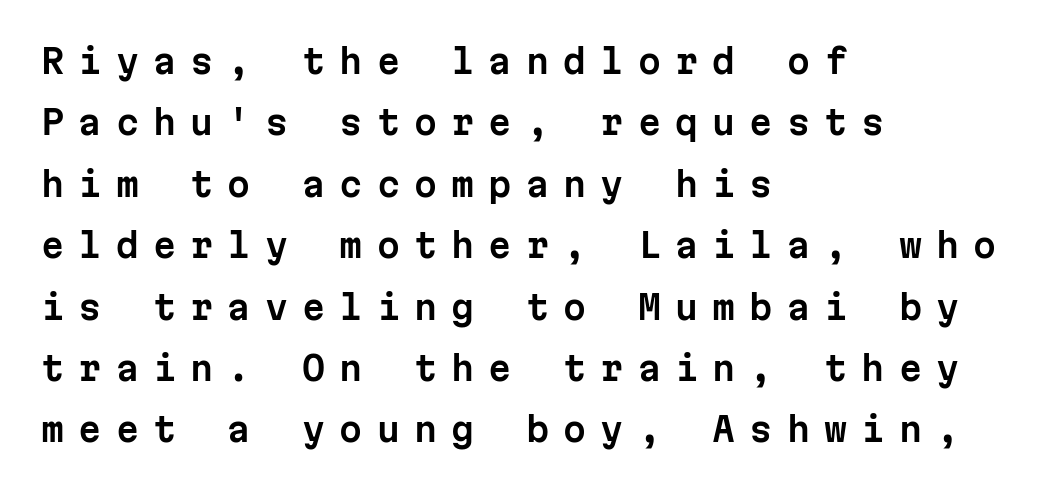
{"serif": "no", "italic": "no", "width": "normal", "stroke_contrast": "low", "x_height": "medium", "monospaced": "yes", "underline": "no", "align": "left", "line_spacing_ratio": 1.86, "letter_spacing": "wide", "letter_spacing_em": 0.43, "glyph_px": 33}
